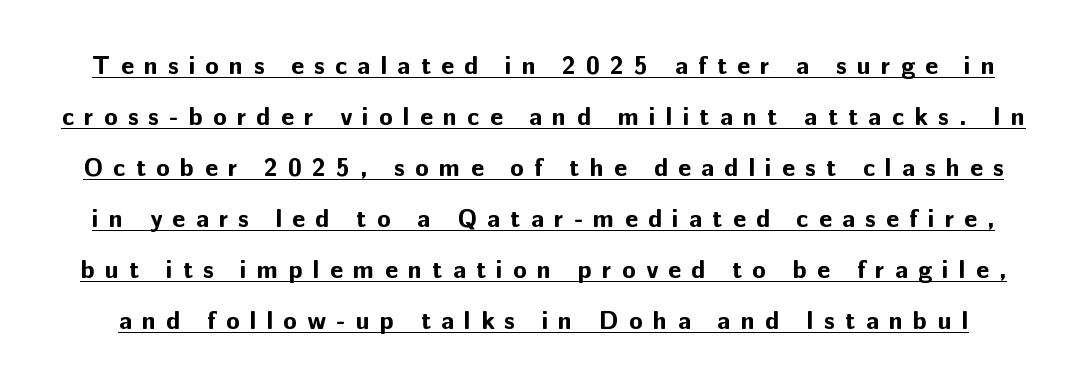
The image shows 25 px bold type, upright; set loose line spacing (2.04x), unusually wide letter spacing (+0.41 em), underlined.
